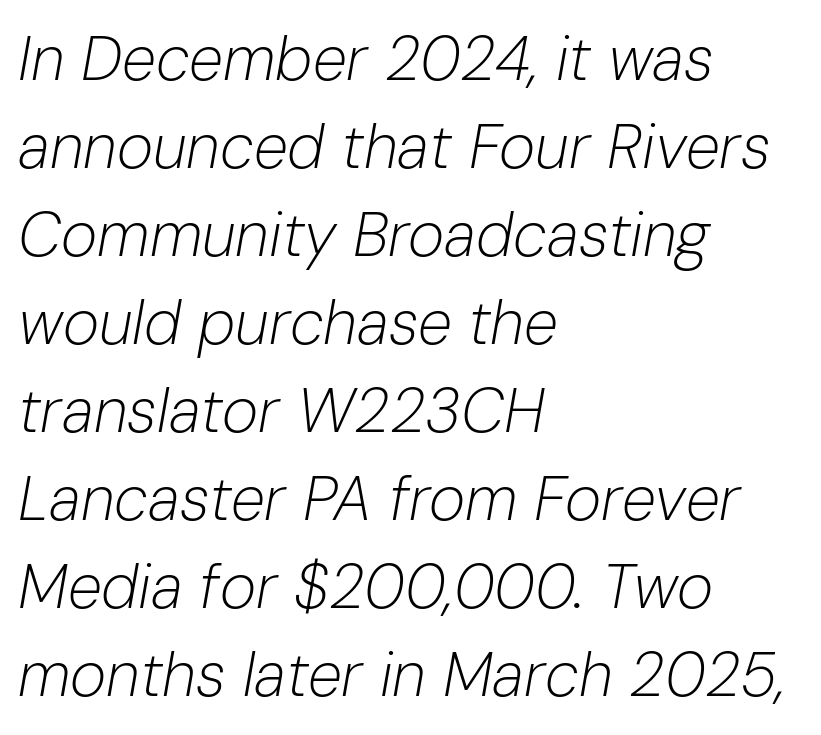
Nobody drew a line under any word here. Short note: letters normally spaced. A classic flush-left, rag-right setting is used for this passage. Stem width sits at or under what a default text font uses.
